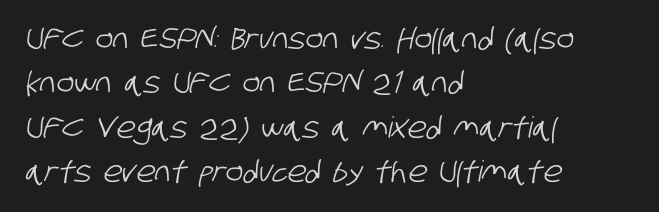
Q: Is the typeface a serif or a sans-serif typeface? A: Sans-serif.
Q: Is the text underlined? A: No.
Q: How is the paragraph aligned? A: Left-aligned.
Q: Is the spacing between letters normal or unusually wide? A: Normal.
Q: Is the spacing between lines tight, normal or loose? A: Normal.
Q: Width (condensed, normal, or wide)? A: Condensed.
Q: Stroke contrast? A: Low.
Q: x-height? A: Large.
Q: Monospaced? A: No.
